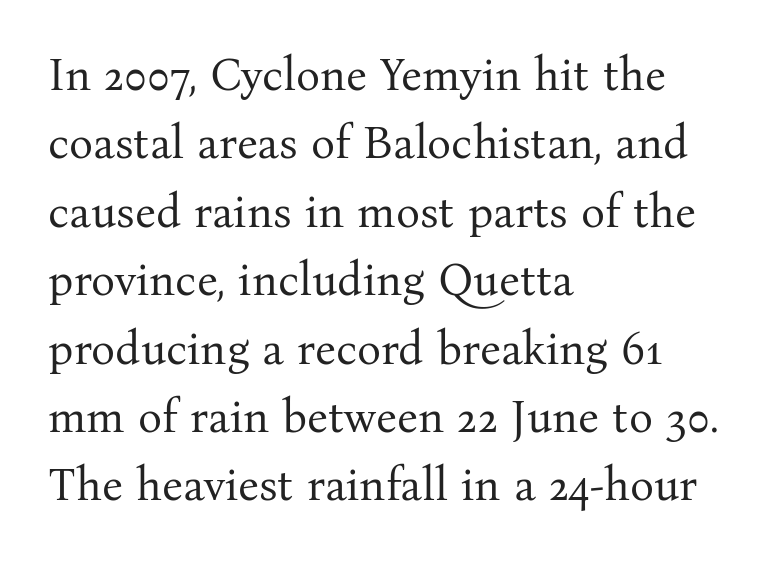
Evenly set lines give the paragraph a standard silhouette. These lines keep a tight, regular rhythm from letter to letter. The text was rendered using a seriffed face with decorative stroke endings. The rag falls on the right side of this text block.
